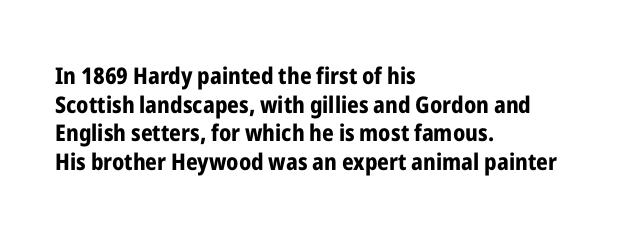
In CSS terms this would be text-align: left. On the weight axis this lands at bold, roughly 700. No word sits above an underline. Regarding leading, the lines here are spaced in the standard way. Quick note: not italic, upright. Glyph-to-glyph distance matches everyday printed text.
